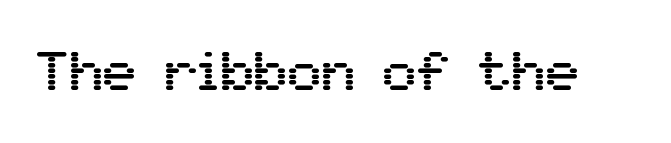
The specimen omits any rule beneath the text block's lines. Spacing between characters is what you'd get straight out of the box. The letters stand straight up with perfectly vertical stems. Note the varied advance widths — an 'i' is clearly narrower than an 'm'. Letterform terminals end flat and unadorned throughout the passage.
